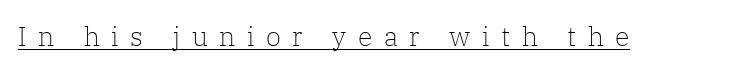
The image shows 27 px text type, upright; set unusually wide letter spacing (+0.43 em), underlined.
